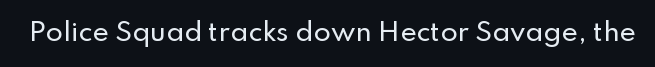
{"italic": "no", "underline": "no", "letter_spacing": "normal", "letter_spacing_em": 0.0, "glyph_px": 25}
